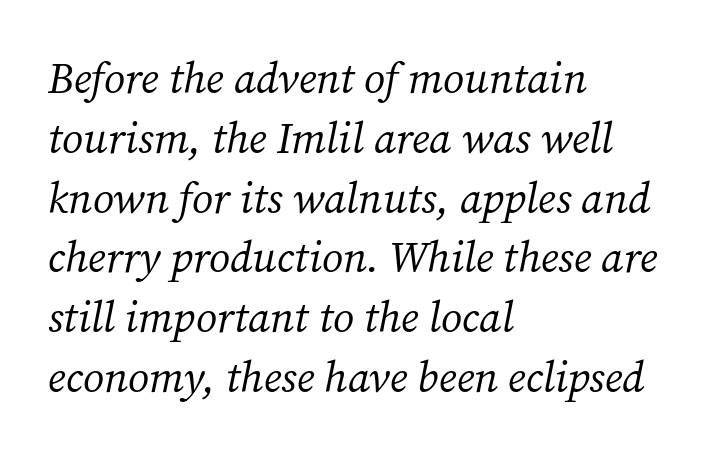
{"serif": "yes", "italic": "yes", "lean": "right", "slant_degrees": 12, "bold": "no", "weight": "regular", "width": "normal", "stroke_contrast": "medium", "x_height": "medium", "monospaced": "no", "underline": "no", "align": "left", "line_spacing": "normal", "line_spacing_ratio": 1.39, "letter_spacing": "normal", "letter_spacing_em": 0.0, "glyph_px": 43}
